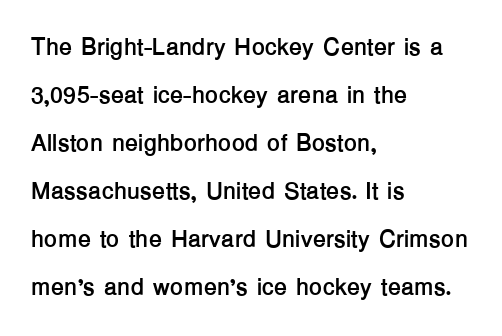
{"italic": "no", "bold": "yes", "underline": "no", "align": "left", "line_spacing": "loose", "line_spacing_ratio": 2.0, "letter_spacing": "normal", "letter_spacing_em": 0.0, "glyph_px": 24}
